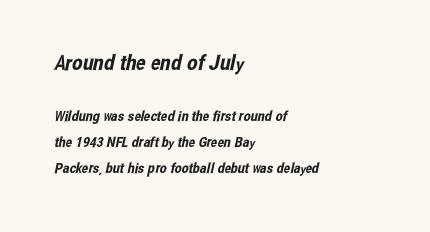
How are the letters spaced? Ordinarily, with no added tracking. The words here are not underlined. In CSS terms this would be text-align: left. The emphasis by scale lands on block number one, above.
